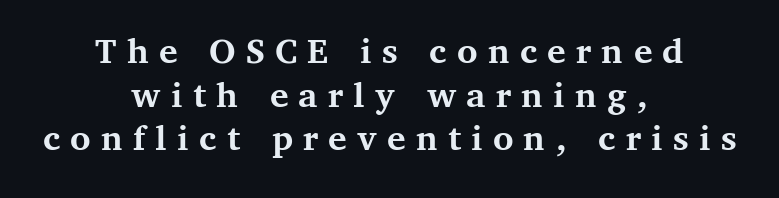
The image shows 39 px semibold serif type, upright; set centered, tight line spacing (1.12x), unusually wide letter spacing (+0.26 em), not underlined; medium stroke contrast and a medium x-height.
